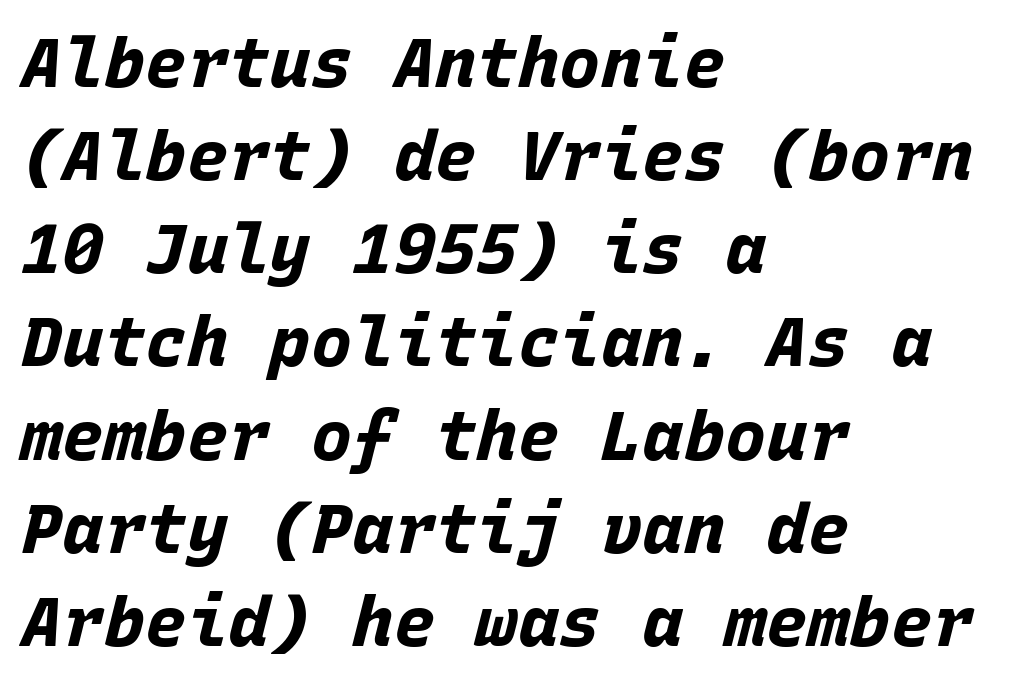
{"italic": "yes", "lean": "right", "slant_degrees": 15, "bold": "yes", "weight": "bold", "width": "normal", "stroke_contrast": "low", "x_height": "large", "monospaced": "yes", "underline": "no", "align": "left", "line_spacing": "normal", "line_spacing_ratio": 1.35, "letter_spacing": "normal", "letter_spacing_em": 0.0, "glyph_px": 69}
